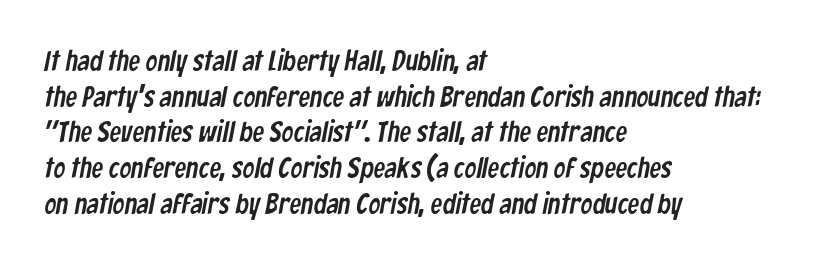
{"serif": "no", "width": "condensed", "stroke_contrast": "low", "x_height": "medium", "monospaced": "no", "underline": "no", "align": "left", "line_spacing_ratio": 1.23, "letter_spacing": "normal", "letter_spacing_em": 0.0, "glyph_px": 29}
